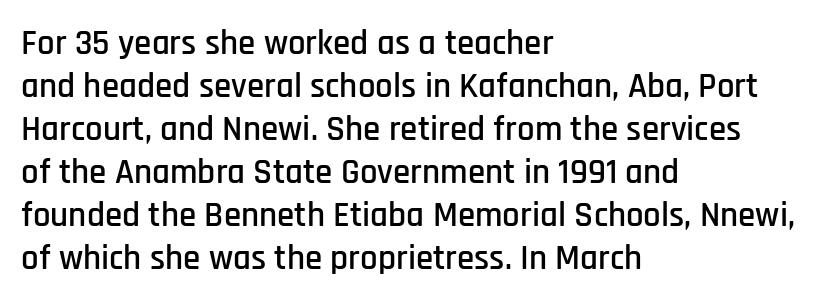
Q: Is the text italic (slanted)? A: No, it is upright.
Q: Is the typeface a serif or a sans-serif typeface? A: Sans-serif.
Q: Is the text underlined? A: No.
Q: How is the paragraph aligned? A: Left-aligned.
Q: Is the spacing between letters normal or unusually wide? A: Normal.
Q: Width (condensed, normal, or wide)? A: Condensed.
Q: Stroke contrast? A: Low.
Q: x-height? A: Large.
Q: Monospaced? A: No.
